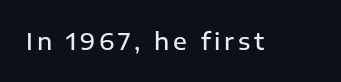
Q: Is the text bold? A: Semi-bold.
Q: Is the text italic (slanted)? A: No, it is upright.
Q: Is the text underlined? A: No.
